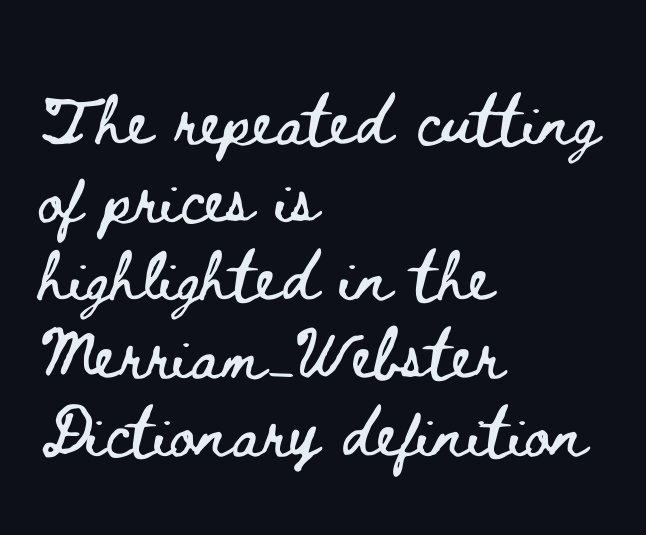
Q: Is the text italic (slanted)? A: Yes.
Q: Is the text underlined? A: No.
Q: How is the paragraph aligned? A: Left-aligned.
Q: Is the spacing between letters normal or unusually wide? A: Normal.
Q: Width (condensed, normal, or wide)? A: Wide.
Q: Stroke contrast? A: Low.
Q: x-height? A: Small.
Q: Monospaced? A: No.
